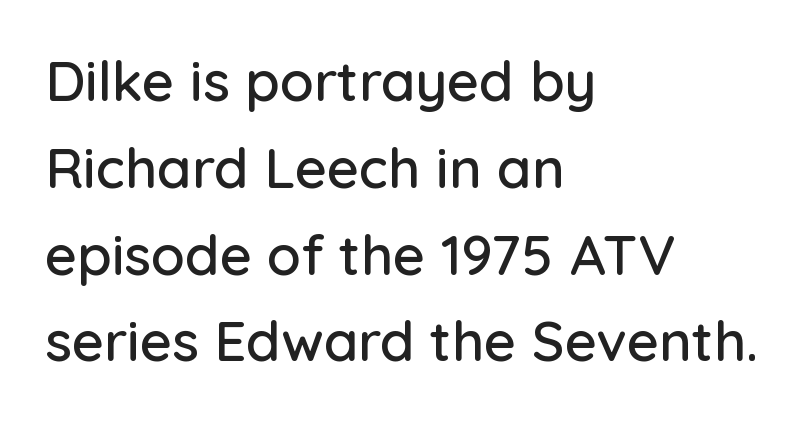
Letter spacing: default. The setting favours the left margin, as ordinary paragraphs usually do. A clean baseline with only descenders dipping below it. The font's upright variant was chosen for this text.
